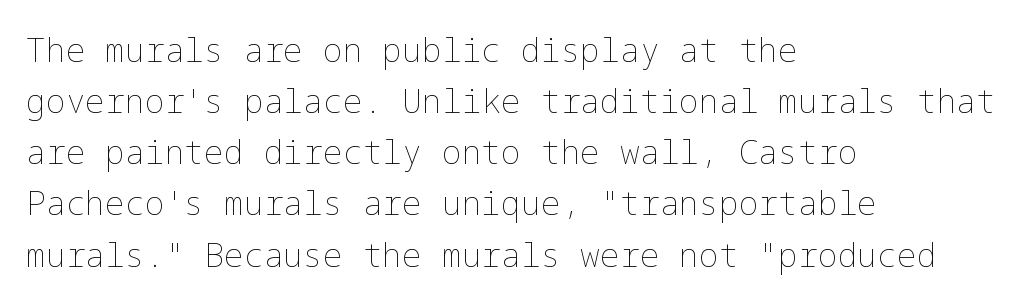
Q: Is the text bold? A: No.
Q: Is the text italic (slanted)? A: No, it is upright.
Q: Is the text underlined? A: No.
Q: How is the paragraph aligned? A: Left-aligned.
Q: Is the spacing between letters normal or unusually wide? A: Normal.
Q: Is the spacing between lines tight, normal or loose? A: Normal.
Q: Width (condensed, normal, or wide)? A: Normal.
Q: Stroke contrast? A: Low.
Q: x-height? A: Medium.
